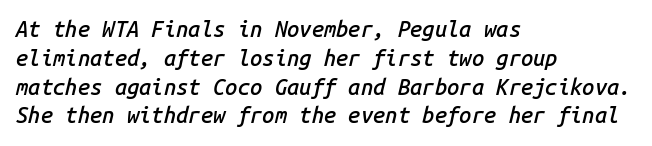
Q: Is the text bold? A: Semi-bold.
Q: Is the text italic (slanted)? A: Yes, it leans right by about 14 degrees.
Q: Is the text underlined? A: No.
Q: How is the paragraph aligned? A: Left-aligned.
Q: Is the spacing between letters normal or unusually wide? A: Normal.
Q: Is the spacing between lines tight, normal or loose? A: Normal.
